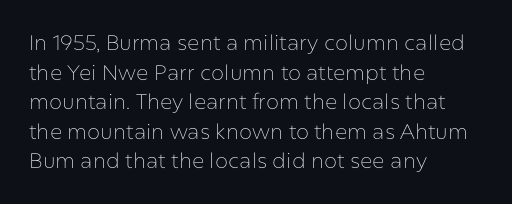
{"italic": "no", "bold": "no", "underline": "no", "align": "left", "line_spacing": "normal", "line_spacing_ratio": 1.41, "letter_spacing": "normal", "letter_spacing_em": 0.0, "glyph_px": 21}
